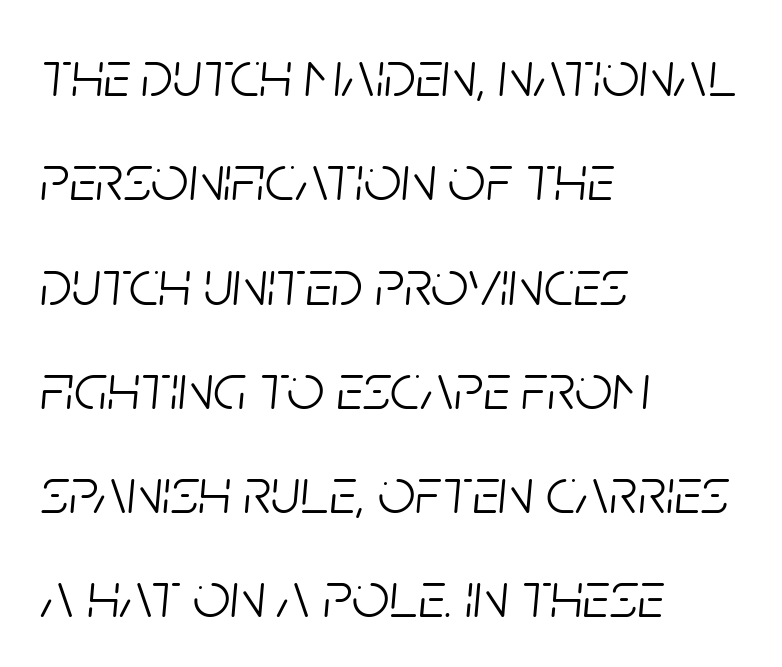
The image shows 66 px light, condensed type, italic (leaning right); set left-aligned, normal line spacing (1.58x), normal letter spacing, not underlined; low stroke contrast and a large x-height.
